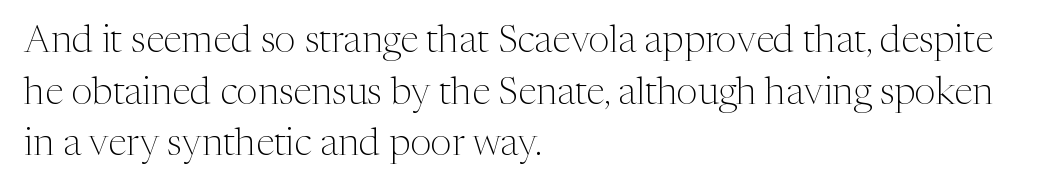
The lines sit at an ordinary, default distance from one another. The letters stand straight up with perfectly vertical stems. The typesetter chose a ragged-right arrangement here. Old-style or modern, the face here clearly has serifs.
